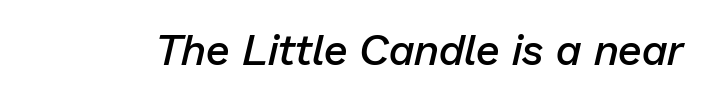
The image shows 43 px semibold type, italic (leaning right); set normal letter spacing, not underlined; low stroke contrast and a medium x-height.
